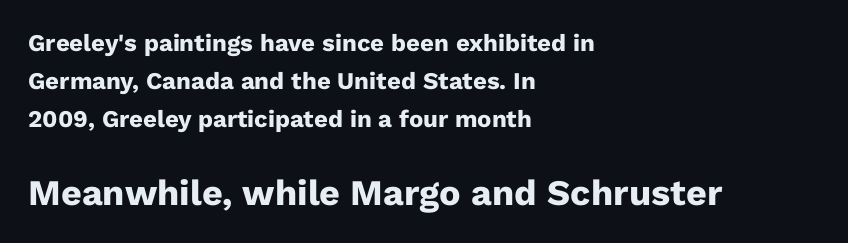
{"serif": "no", "italic": "no", "bold": "yes", "weight": "heavy", "width": "normal", "stroke_contrast": "low", "x_height": "medium", "monospaced": "no", "underline": "no", "align": "left", "line_spacing": "normal", "line_spacing_ratio": 1.59, "letter_spacing": "normal", "letter_spacing_em": 0.0, "larger_block": "second", "size_ratio": 1.5, "glyph_px": 36}
